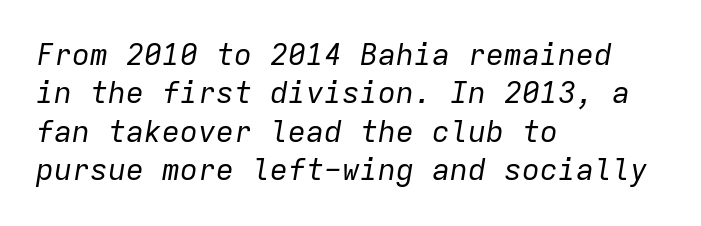
Q: Is the text bold? A: No.
Q: Is the text italic (slanted)? A: Yes, it leans right by about 9 degrees.
Q: Is the text underlined? A: No.
Q: How is the paragraph aligned? A: Left-aligned.
Q: Is the spacing between letters normal or unusually wide? A: Normal.
Q: Is the spacing between lines tight, normal or loose? A: Normal.
Q: Width (condensed, normal, or wide)? A: Normal.
Q: Stroke contrast? A: Low.
Q: x-height? A: Medium.
Q: Monospaced? A: Yes.
